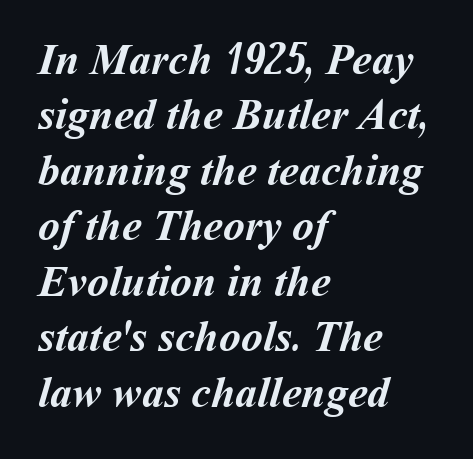
{"bold": "yes", "weight": "semibold", "width": "normal", "stroke_contrast": "medium", "x_height": "medium", "monospaced": "no", "underline": "no", "align": "left", "line_spacing": "normal", "line_spacing_ratio": 1.26, "letter_spacing": "normal", "letter_spacing_em": 0.0, "glyph_px": 44}
